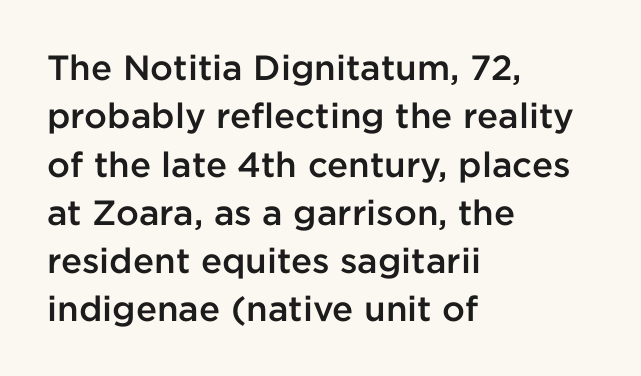
Q: Is the text bold? A: Semi-bold.
Q: Is the text italic (slanted)? A: No, it is upright.
Q: Is the typeface a serif or a sans-serif typeface? A: Sans-serif.
Q: Is the text underlined? A: No.
Q: How is the paragraph aligned? A: Left-aligned.
Q: Is the spacing between letters normal or unusually wide? A: Normal.
Q: Is the spacing between lines tight, normal or loose? A: Normal.
Q: Width (condensed, normal, or wide)? A: Normal.
Q: Stroke contrast? A: Low.
Q: x-height? A: Medium.
Q: Monospaced? A: No.
